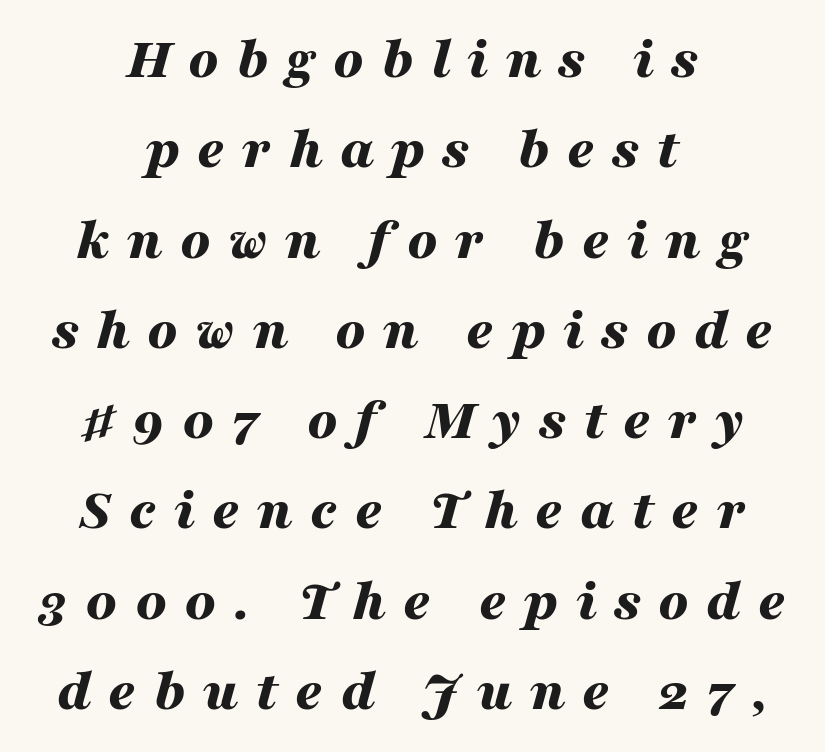
Do the characters align in a grid? No, the font is proportional. These lines have a slow, spaced-out rhythm from letter to letter. The whole block is typeset with a tilt. Caption: bold face, heavy strokes. Evenly set lines give the paragraph a standard silhouette.
